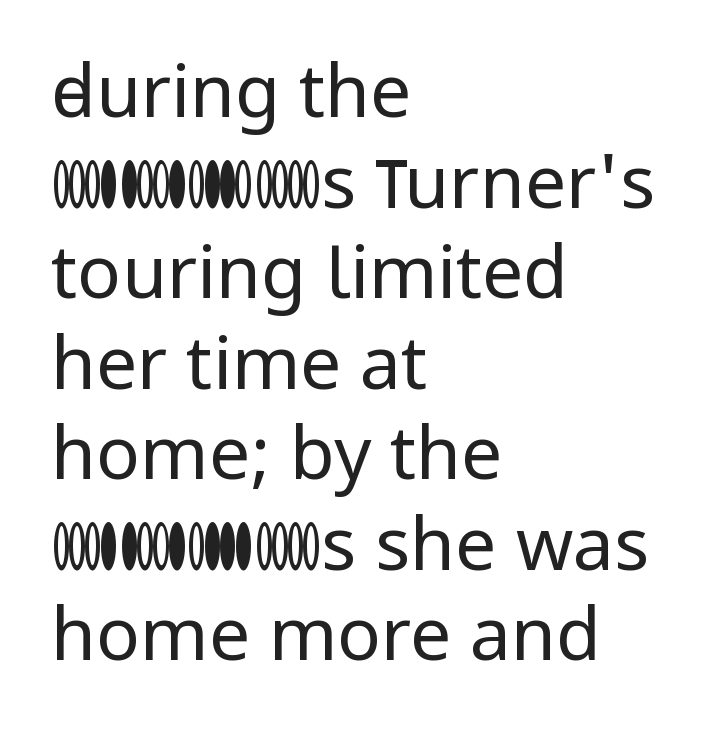
{"serif": "no", "italic": "no", "bold": "no", "weight": "regular", "width": "normal", "stroke_contrast": "low", "x_height": "medium", "monospaced": "no", "underline": "no", "align": "left", "line_spacing_ratio": 1.24, "letter_spacing": "normal", "letter_spacing_em": 0.0, "glyph_px": 73}
